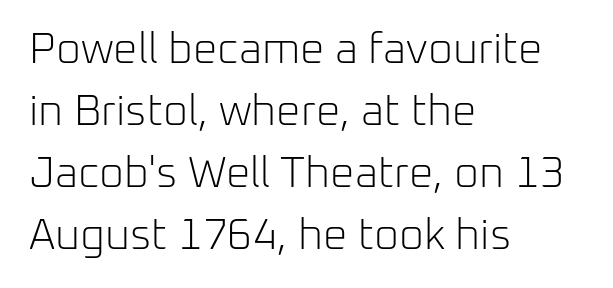
This sample uses plain, unmodified letter spacing. The typesetting does not lean heavy: it is not bold. The glyphs in this specimen are sans serif. The face used here is proportionally spaced, like ordinary book or web type. Descenders are the only things crossing below the line. Vertically, the passage feels balanced, rows spaced as you'd expect.
